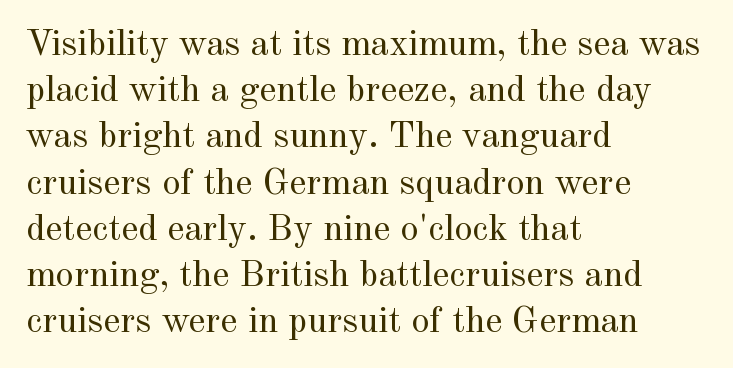
{"serif": "yes", "italic": "no", "bold": "no", "weight": "regular", "width": "normal", "x_height": "small", "monospaced": "no", "underline": "no", "align": "left", "line_spacing": "normal", "line_spacing_ratio": 1.25, "letter_spacing": "normal", "letter_spacing_em": 0.0, "glyph_px": 37}
